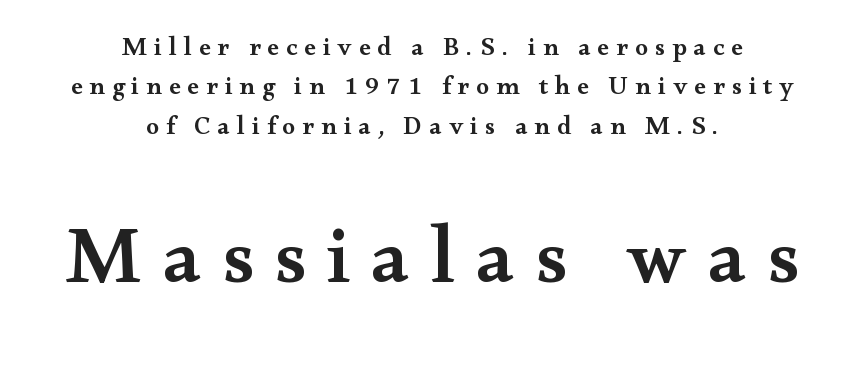
{"serif": "yes", "italic": "no", "bold": "semi", "weight": "semibold", "width": "wide", "stroke_contrast": "medium", "x_height": "small", "monospaced": "no", "underline": "no", "align": "center", "line_spacing": "normal", "line_spacing_ratio": 1.51, "letter_spacing": "wide", "letter_spacing_em": 0.27, "larger_block": "second", "size_ratio": 3.04, "glyph_px": 79}
